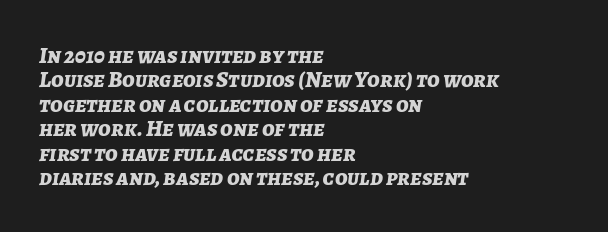
{"italic": "yes", "lean": "right", "slant_degrees": 7, "bold": "yes", "underline": "no", "align": "left", "line_spacing": "tight", "line_spacing_ratio": 1.06, "letter_spacing": "normal", "letter_spacing_em": 0.0, "glyph_px": 23}
